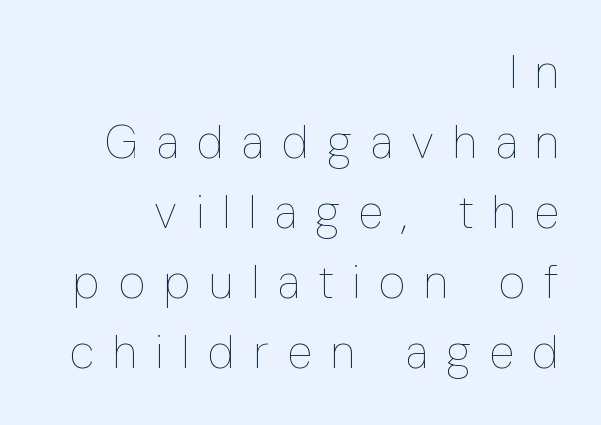
{"italic": "no", "bold": "no", "weight": "thin", "width": "condensed", "stroke_contrast": "low", "x_height": "medium", "monospaced": "no", "underline": "no", "align": "right", "line_spacing": "normal", "line_spacing_ratio": 1.52, "letter_spacing": "wide", "letter_spacing_em": 0.41, "glyph_px": 46}
